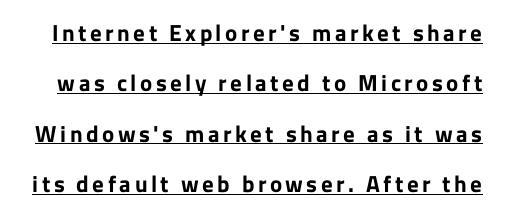
Q: Is the text bold? A: Yes.
Q: Is the text italic (slanted)? A: No, it is upright.
Q: Is the text underlined? A: Yes.
Q: Is the spacing between lines tight, normal or loose? A: Loose.
